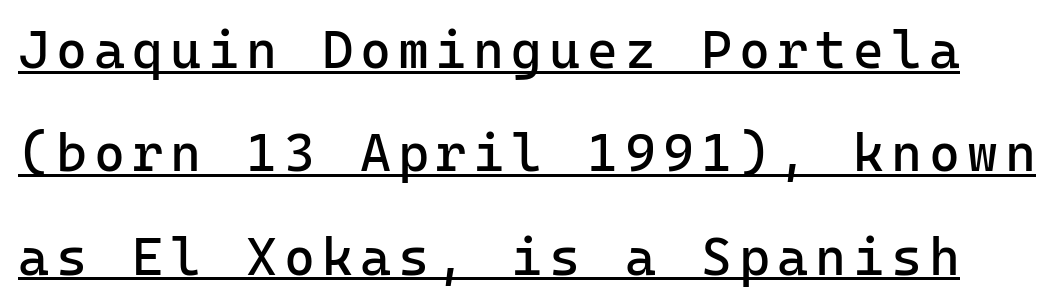
The image shows 53 px regular-weight sans-serif type, upright; set loose line spacing (1.95x), underlined; low stroke contrast and a medium x-height.
